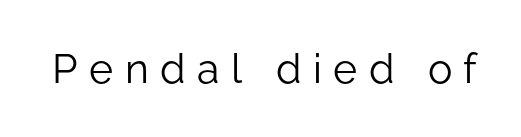
Q: Is the text bold? A: No.
Q: Is the text italic (slanted)? A: No, it is upright.
Q: Is the typeface a serif or a sans-serif typeface? A: Sans-serif.
Q: Is the text underlined? A: No.
Q: Is the spacing between letters normal or unusually wide? A: Unusually wide.
Q: Width (condensed, normal, or wide)? A: Normal.
Q: Stroke contrast? A: Low.
Q: x-height? A: Medium.
Q: Monospaced? A: No.
